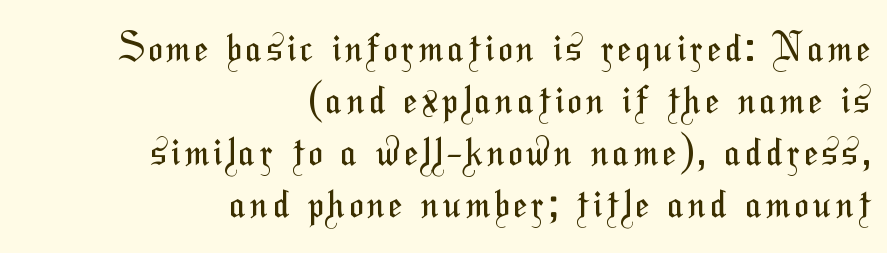
Q: Is the text bold? A: No.
Q: Is the typeface a serif or a sans-serif typeface? A: Sans-serif.
Q: Is the text underlined? A: No.
Q: How is the paragraph aligned? A: Right-aligned.
Q: Is the spacing between lines tight, normal or loose? A: Normal.
Q: Width (condensed, normal, or wide)? A: Condensed.
Q: Stroke contrast? A: Medium.
Q: x-height? A: Medium.
Q: Monospaced? A: No.
